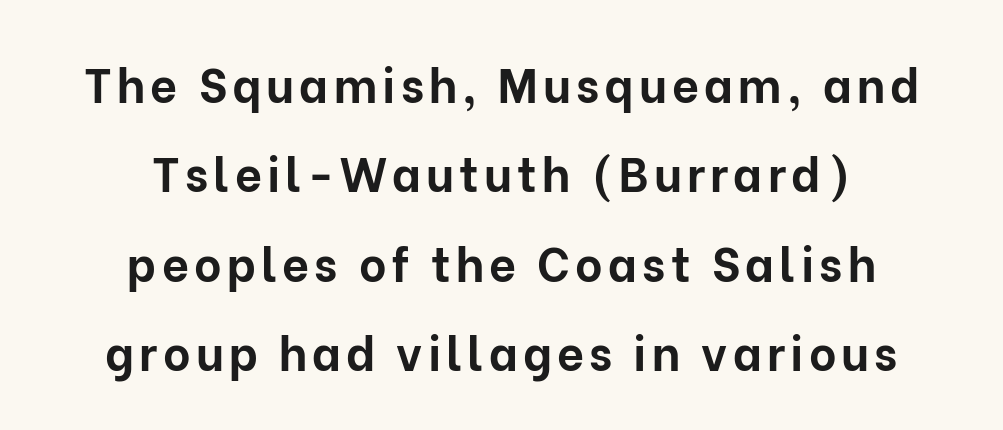
{"serif": "no", "italic": "no", "bold": "yes", "weight": "bold", "width": "normal", "stroke_contrast": "low", "x_height": "medium", "monospaced": "no", "underline": "no", "align": "center", "line_spacing": "loose", "line_spacing_ratio": 1.9, "glyph_px": 47}
